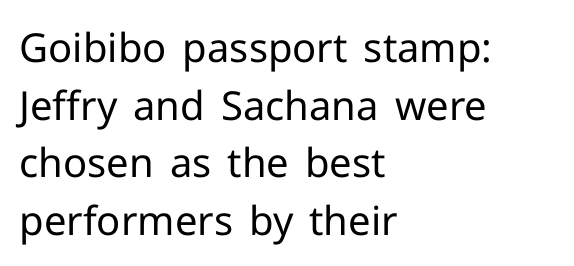
{"serif": "no", "italic": "no", "bold": "no", "weight": "regular", "width": "normal", "stroke_contrast": "low", "x_height": "medium", "monospaced": "no", "underline": "no", "align": "left", "line_spacing": "normal", "line_spacing_ratio": 1.44, "letter_spacing": "normal", "letter_spacing_em": 0.0, "glyph_px": 40}
